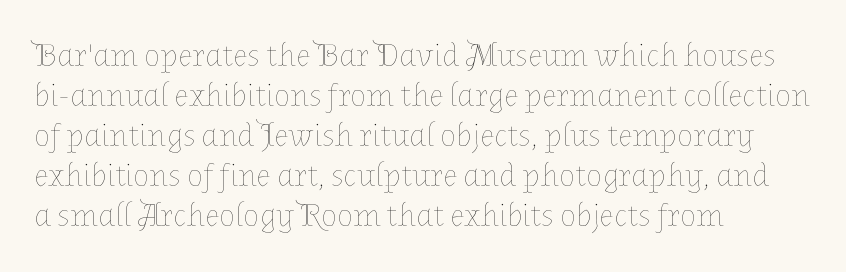
{"italic": "no", "bold": "no", "weight": "thin", "width": "normal", "stroke_contrast": "low", "x_height": "medium", "monospaced": "no", "underline": "no", "align": "left", "line_spacing_ratio": 1.21, "letter_spacing": "normal", "letter_spacing_em": 0.0, "glyph_px": 33}
